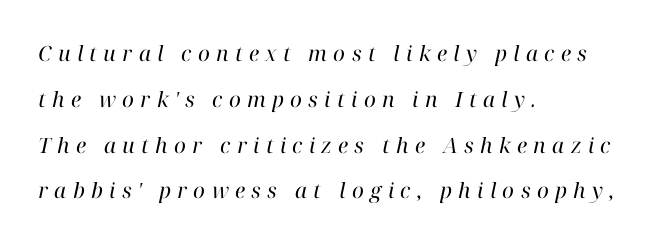
The glyphs are unaccompanied by any horizontal stroke below them. Tracking here is generous; glyphs stand well apart from one another. Does the leading feel generous? Absolutely, it's lavish. Looking at the ascenders, they clearly lean. Summary of weight: not heavy and not bold.
